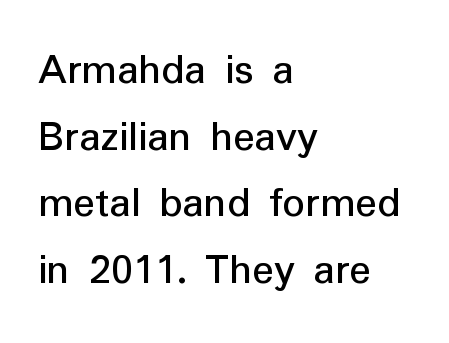
Q: Is the text bold? A: No.
Q: Is the text italic (slanted)? A: No, it is upright.
Q: Is the typeface a serif or a sans-serif typeface? A: Sans-serif.
Q: Is the text underlined? A: No.
Q: How is the paragraph aligned? A: Left-aligned.
Q: Is the spacing between letters normal or unusually wide? A: Normal.
Q: Is the spacing between lines tight, normal or loose? A: Normal.
Q: Width (condensed, normal, or wide)? A: Normal.
Q: Stroke contrast? A: Low.
Q: x-height? A: Medium.
Q: Monospaced? A: No.
